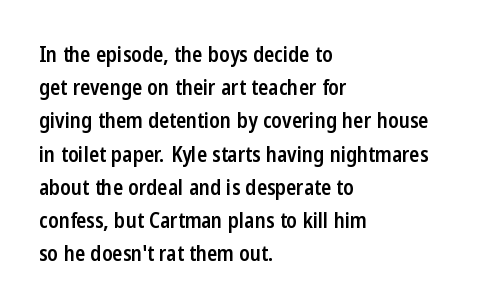
A typesetter would call this zero additional tracking. The foot of each line stays bare and open. Whoever set this chose a conventional vertical rhythm. Short and long lines alike share a common starting point at left. Stems and bowls a touch heavier than normal — semibold. The lettering stays uniformly vertical, giving the passage a roman look.
